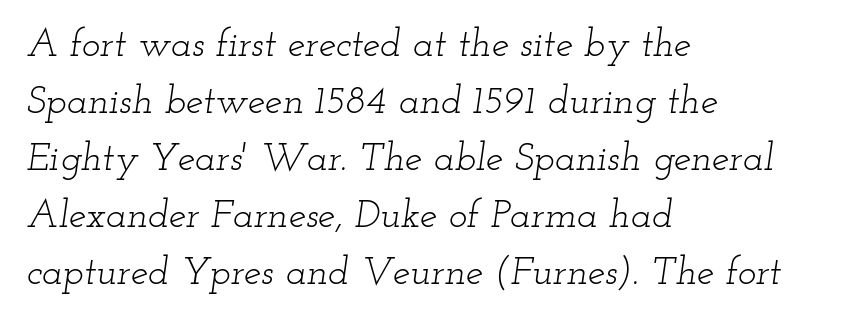
Are there feet on the stems? There are — it's a serif. These glyphs show unthickened strokes, regular width or finer. The area under the type is left untouched. Letter spacing: default. The text block is weighted toward the left margin, trailing off unevenly rightward. Looks like regular typesetting: each glyph gets only the width it needs.
